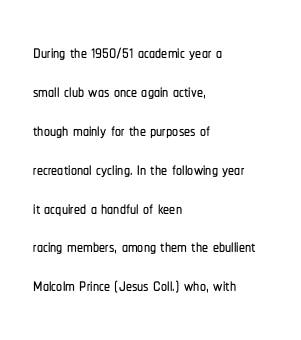
The image shows 24 px text type, upright; set left-aligned, normal line spacing (1.62x), normal letter spacing, not underlined.
